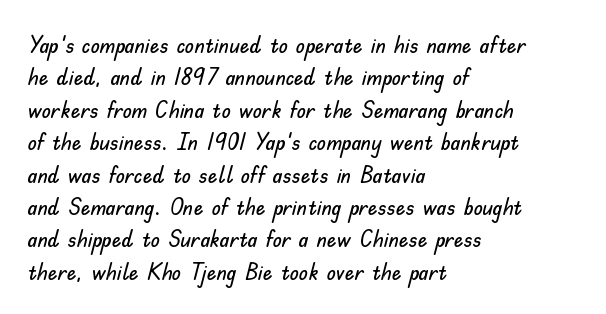
{"underline": "no", "align": "left", "line_spacing": "normal", "line_spacing_ratio": 1.35, "letter_spacing": "normal", "letter_spacing_em": 0.0, "glyph_px": 24}
